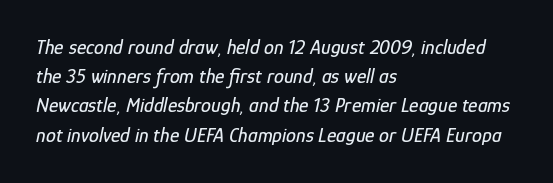
The image shows 20 px text type, italic (leaning right); set left-aligned, normal line spacing (1.46x), normal letter spacing, not underlined.
